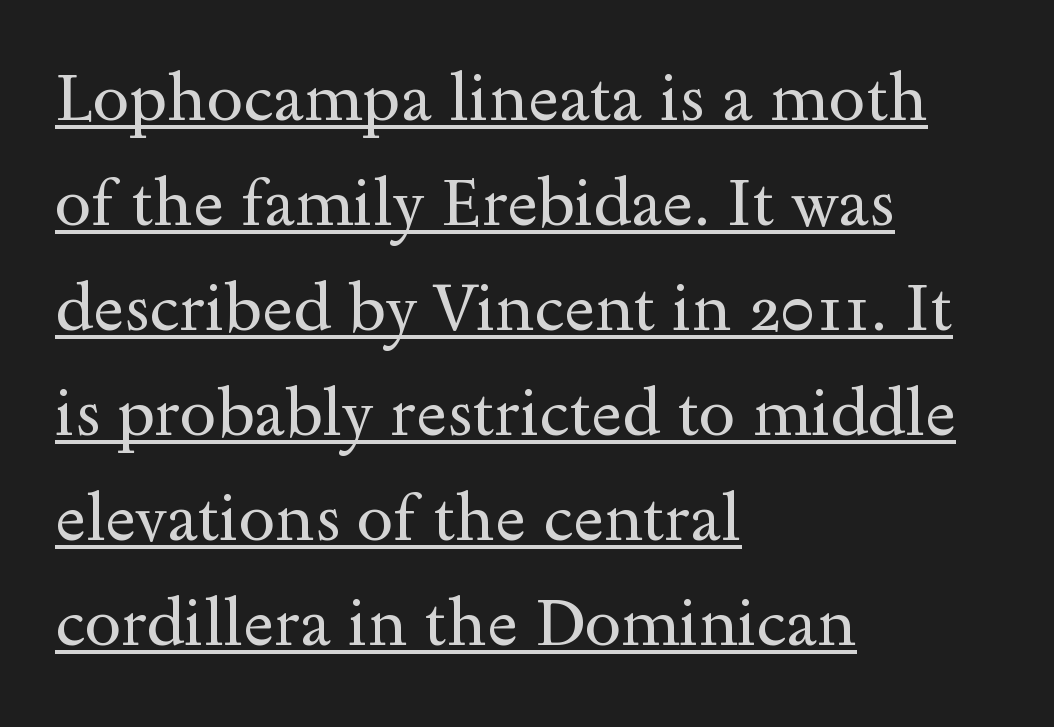
{"serif": "yes", "italic": "no", "bold": "no", "weight": "regular", "width": "wide", "x_height": "small", "monospaced": "no", "underline": "yes", "align": "left", "line_spacing": "normal", "line_spacing_ratio": 1.59, "letter_spacing": "normal", "letter_spacing_em": 0.0, "glyph_px": 66}
